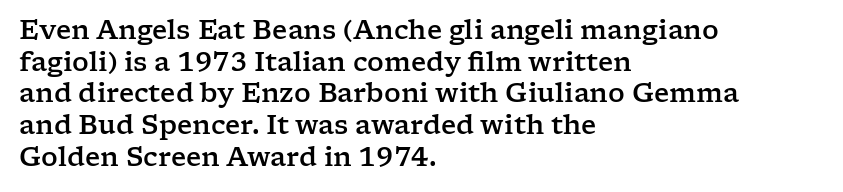
Q: Is the text italic (slanted)? A: No, it is upright.
Q: Is the text underlined? A: No.
Q: How is the paragraph aligned? A: Left-aligned.
Q: Is the spacing between letters normal or unusually wide? A: Normal.
